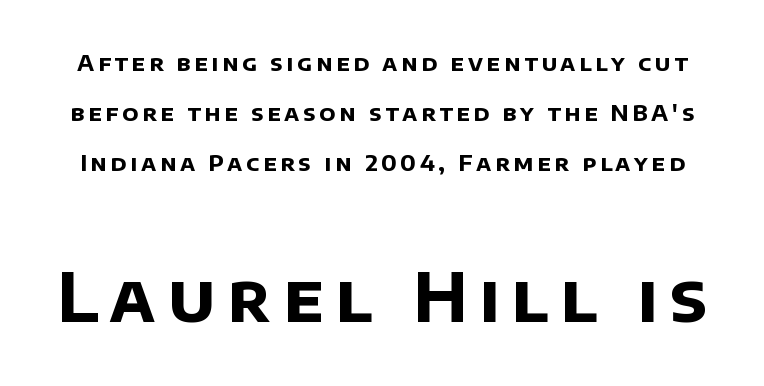
The image shows 67 px bold sans-serif type; set loose line spacing (2.28x), not underlined; the second (bottom) block is 3.05x larger; low stroke contrast and a large x-height.
